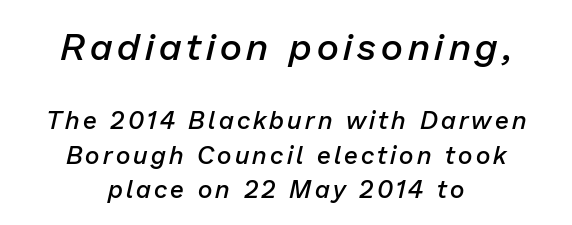
The image shows 38 px semibold type, italic (leaning right); set centered, normal line spacing (1.37x), not underlined; the first (top) block is 1.52x larger; low stroke contrast and a medium x-height.
